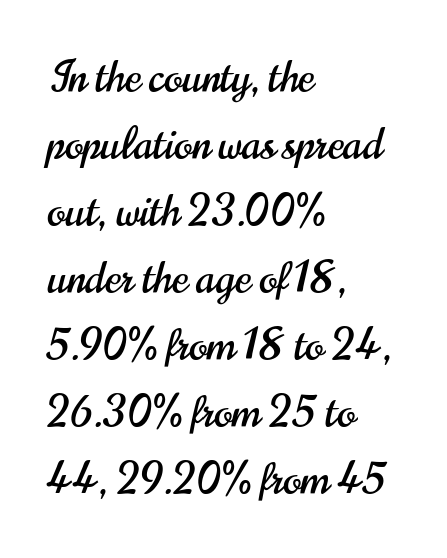
Q: Is the text italic (slanted)? A: Yes.
Q: Is the typeface a serif or a sans-serif typeface? A: Sans-serif.
Q: Is the text underlined? A: No.
Q: How is the paragraph aligned? A: Left-aligned.
Q: Is the spacing between letters normal or unusually wide? A: Normal.
Q: Is the spacing between lines tight, normal or loose? A: Normal.
Q: Width (condensed, normal, or wide)? A: Condensed.
Q: Stroke contrast? A: High.
Q: x-height? A: Small.
Q: Monospaced? A: No.
